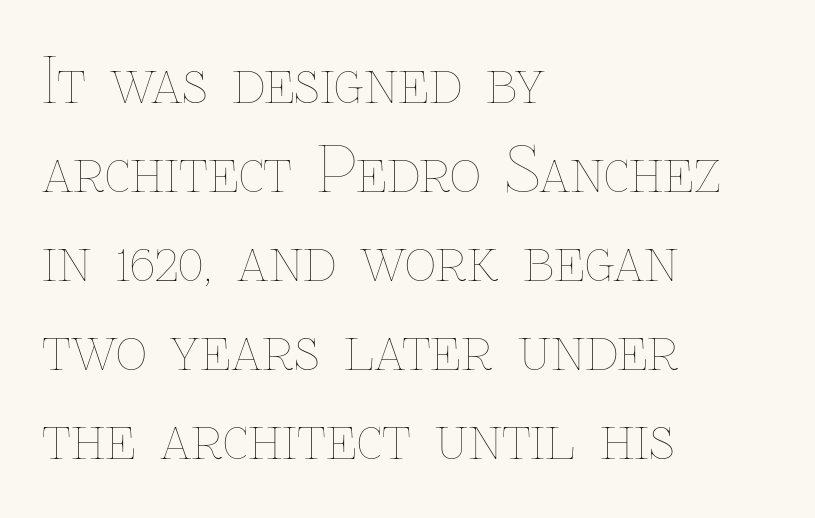
{"italic": "no", "bold": "no", "weight": "thin", "width": "normal", "stroke_contrast": "low", "x_height": "medium", "monospaced": "no", "underline": "no", "align": "left", "line_spacing": "normal", "line_spacing_ratio": 1.46, "letter_spacing": "normal", "letter_spacing_em": 0.0, "glyph_px": 61}
